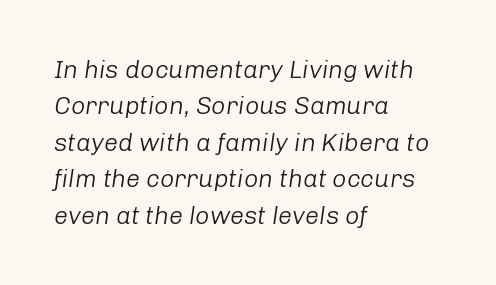
Q: Is the text bold? A: No.
Q: Is the text italic (slanted)? A: Yes, it leans right by about 8 degrees.
Q: Is the text underlined? A: No.
Q: How is the paragraph aligned? A: Left-aligned.
Q: Is the spacing between letters normal or unusually wide? A: Normal.
Q: Is the spacing between lines tight, normal or loose? A: Normal.
